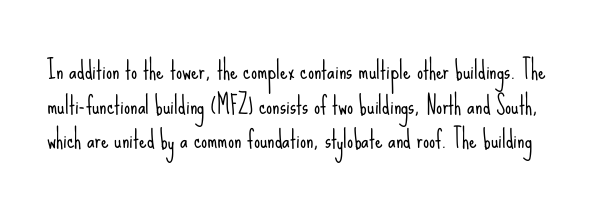
{"italic": "no", "bold": "no", "underline": "no", "line_spacing": "normal", "line_spacing_ratio": 1.44, "letter_spacing": "normal", "letter_spacing_em": 0.0, "glyph_px": 24}
